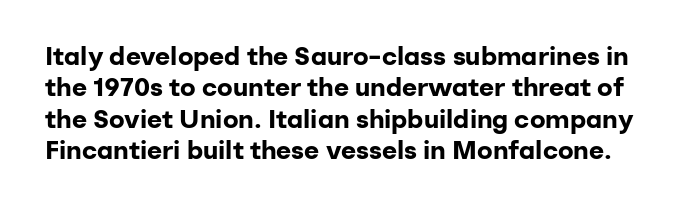
{"italic": "no", "bold": "yes", "underline": "no", "line_spacing_ratio": 1.21, "letter_spacing": "normal", "letter_spacing_em": 0.0, "glyph_px": 26}
